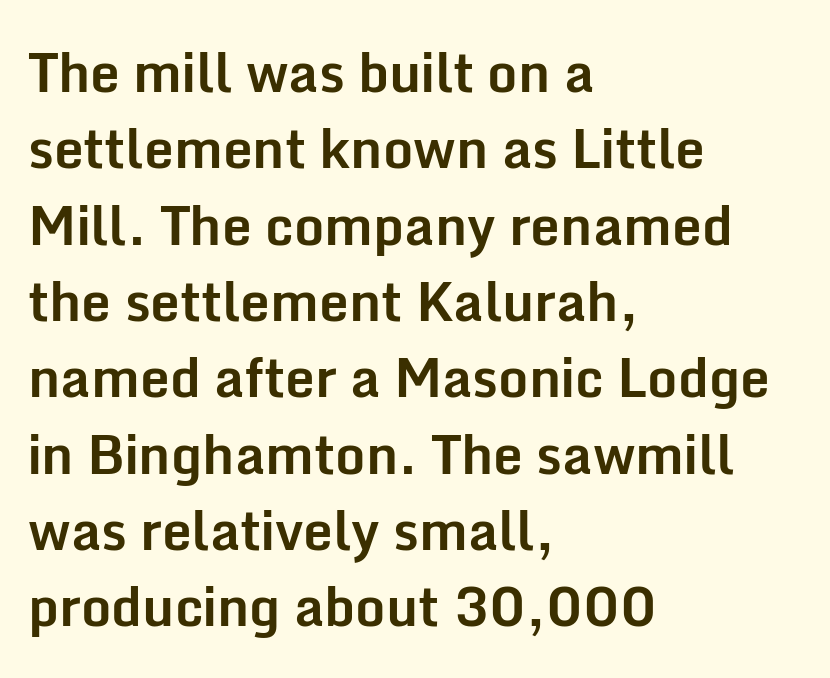
The image shows 53 px bold sans-serif type, upright; set left-aligned, normal line spacing (1.44x), normal letter spacing, not underlined; low stroke contrast and a medium x-height.
